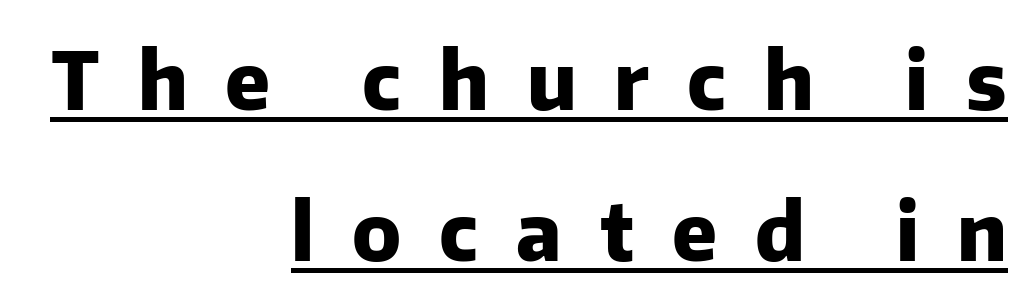
The image shows 79 px heavy sans-serif type, upright; set right-aligned, loose line spacing (1.91x), unusually wide letter spacing (+0.48 em), underlined; low stroke contrast and a medium x-height.
